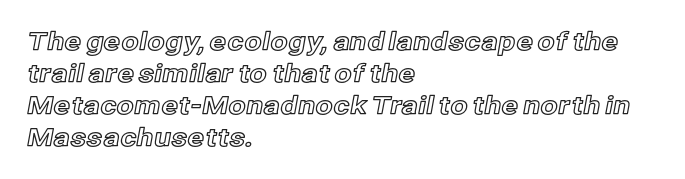
Q: Is the text italic (slanted)? A: Yes.
Q: Is the text underlined? A: No.
Q: How is the paragraph aligned? A: Left-aligned.
Q: Is the spacing between letters normal or unusually wide? A: Normal.
Q: Is the spacing between lines tight, normal or loose? A: Normal.
